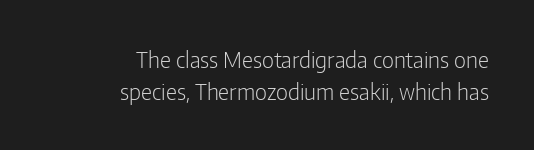
{"italic": "no", "bold": "no", "underline": "no", "align": "right", "line_spacing": "normal", "line_spacing_ratio": 1.45, "letter_spacing": "normal", "letter_spacing_em": 0.0, "glyph_px": 22}
